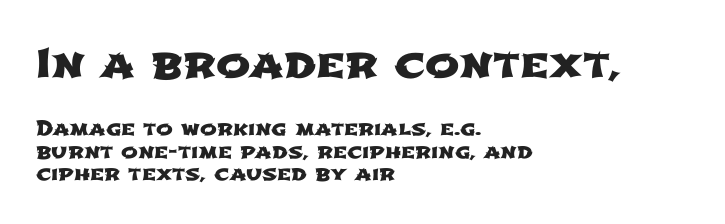
Q: Is the typeface a serif or a sans-serif typeface? A: Sans-serif.
Q: Is the text underlined? A: No.
Q: How is the paragraph aligned? A: Left-aligned.
Q: Is the spacing between letters normal or unusually wide? A: Normal.
Q: Is the spacing between lines tight, normal or loose? A: Tight.
Q: Which block of text is set in a larger size, the first (top) or the second (bottom)? A: The first (top) one.
Q: Width (condensed, normal, or wide)? A: Wide.
Q: Stroke contrast? A: Low.
Q: x-height? A: Medium.
Q: Monospaced? A: No.
